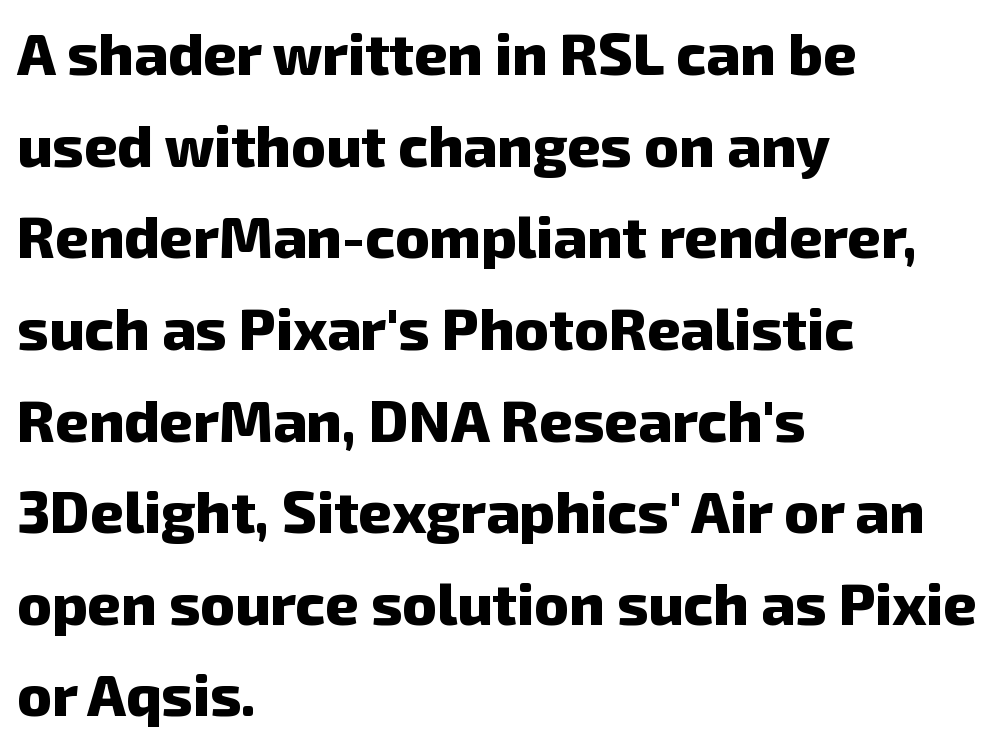
Check the space under the baseline: it is left empty. These words are printed bold, with thick strokes throughout. The face used here is a sans, in the tradition of grotesques and geometrics. Evenly set lines give the paragraph a standard silhouette. Layout note: lines flush left.
